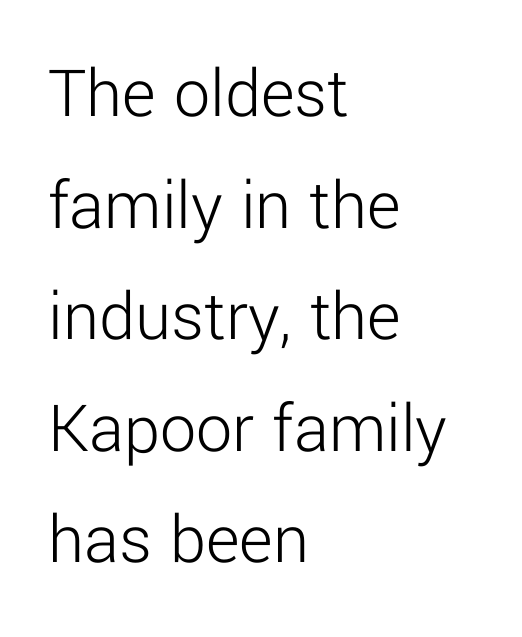
The image shows 72 px light sans-serif type, upright; set left-aligned, normal line spacing (1.55x), normal letter spacing, not underlined; low stroke contrast and a medium x-height.
